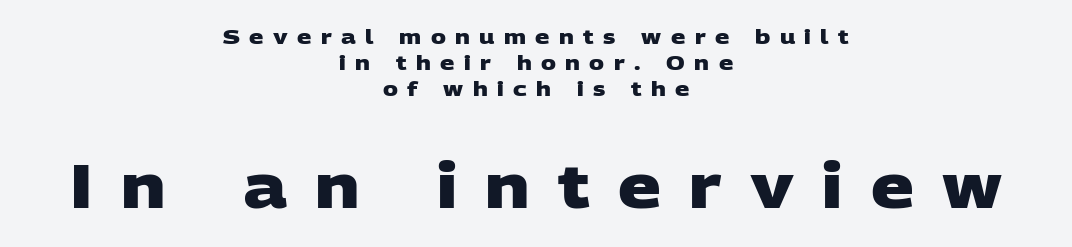
The image shows 60 px heavy, wide sans-serif type; set centered, normal line spacing (1.29x), unusually wide letter spacing (+0.47 em), not underlined; the second (bottom) block is 3.0x larger; low stroke contrast and a large x-height.
